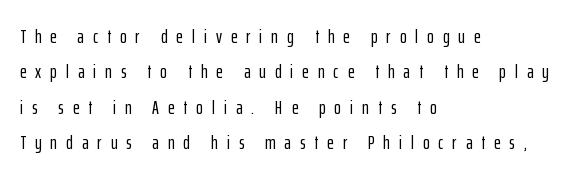
Type without underlining. Line starts are locked; line ends wander. In terms of posture, this sample is upright. In terms of letterspacing, this is a distinctly airy, spread setting.
